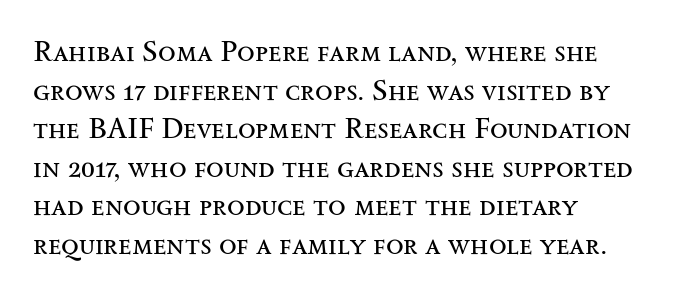
Q: Is the text bold? A: No.
Q: Is the text italic (slanted)? A: No, it is upright.
Q: Is the typeface a serif or a sans-serif typeface? A: Serif.
Q: Is the text underlined? A: No.
Q: How is the paragraph aligned? A: Left-aligned.
Q: Is the spacing between letters normal or unusually wide? A: Normal.
Q: Is the spacing between lines tight, normal or loose? A: Normal.
Q: Width (condensed, normal, or wide)? A: Wide.
Q: Stroke contrast? A: Medium.
Q: x-height? A: Small.
Q: Monospaced? A: No.
